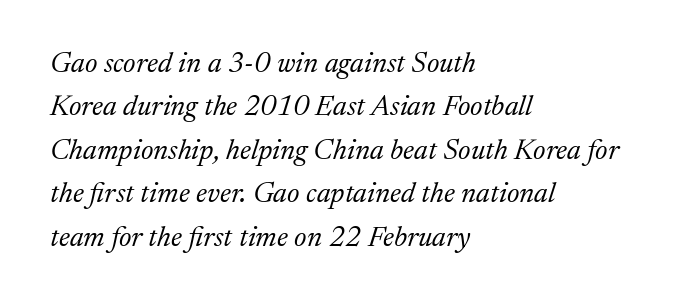
Q: Is the text bold? A: No.
Q: Is the text italic (slanted)? A: Yes, it leans right by about 17 degrees.
Q: Is the typeface a serif or a sans-serif typeface? A: Serif.
Q: Is the text underlined? A: No.
Q: How is the paragraph aligned? A: Left-aligned.
Q: Is the spacing between letters normal or unusually wide? A: Normal.
Q: Is the spacing between lines tight, normal or loose? A: Normal.
Q: Width (condensed, normal, or wide)? A: Normal.
Q: Stroke contrast? A: Medium.
Q: x-height? A: Medium.
Q: Monospaced? A: No.
